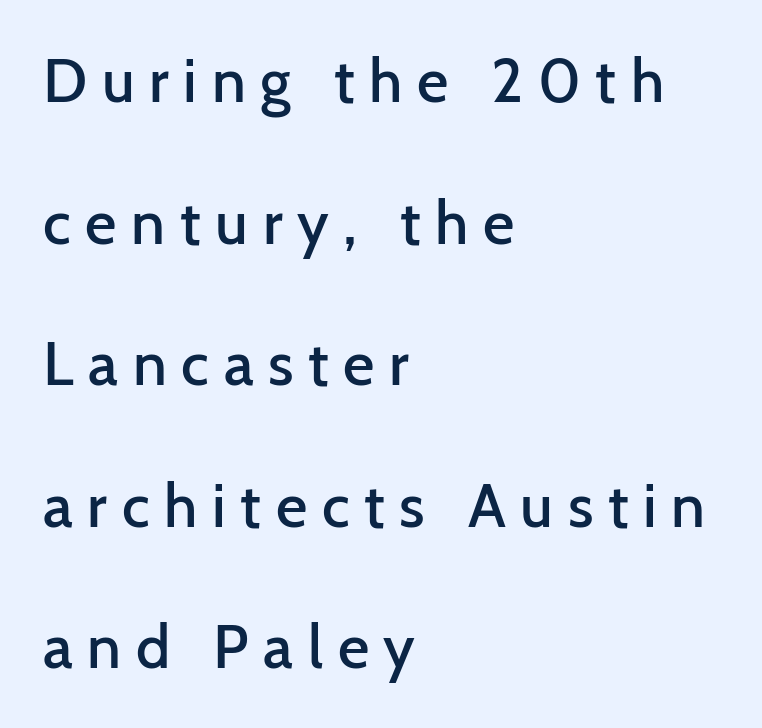
{"serif": "no", "italic": "no", "bold": "semi", "weight": "semibold", "width": "normal", "stroke_contrast": "low", "x_height": "medium", "monospaced": "no", "underline": "no", "align": "left", "line_spacing": "loose", "line_spacing_ratio": 2.32, "letter_spacing": "wide", "letter_spacing_em": 0.24, "glyph_px": 61}
